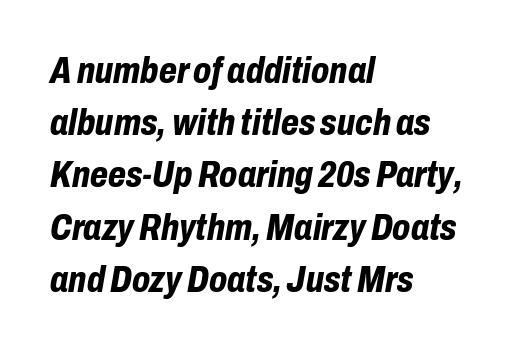
Q: Is the text bold? A: Yes.
Q: Is the text italic (slanted)? A: Yes, it leans right by about 10 degrees.
Q: Is the text underlined? A: No.
Q: How is the paragraph aligned? A: Left-aligned.
Q: Is the spacing between letters normal or unusually wide? A: Normal.
Q: Is the spacing between lines tight, normal or loose? A: Normal.
Q: Width (condensed, normal, or wide)? A: Condensed.
Q: Stroke contrast? A: Low.
Q: x-height? A: Medium.
Q: Monospaced? A: No.
